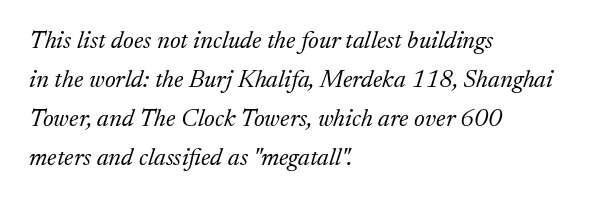
Words appear dense and cohesive because spacing is normal. The text carries the slant typical of an italic or oblique font. The compositor pushed each line to the left boundary. Each new line begins a customary step beneath the previous one. Bold? No — there's no thickening of the strokes. Clear beneath every line of the passage.
